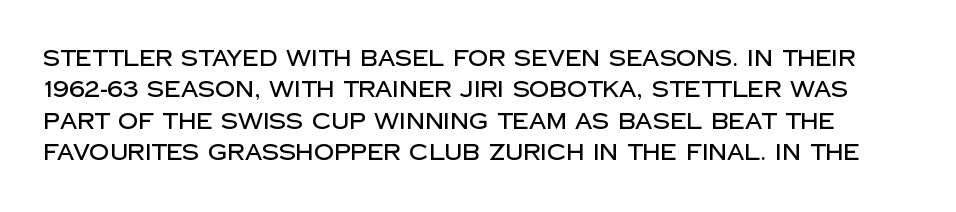
Underline: absent. The typography opts for an upright posture over an oblique one. Does extra space separate the letters? No, they use regular spacing. Vertically, the passage feels balanced, rows spaced as you'd expect.
